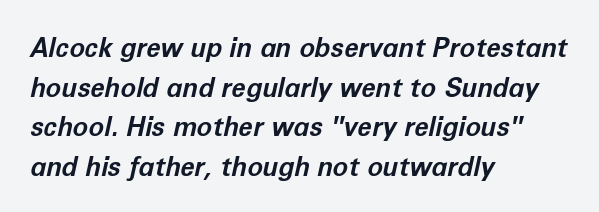
Q: Is the text bold? A: Yes.
Q: Is the text italic (slanted)? A: Yes, it leans right by about 12 degrees.
Q: Is the text underlined? A: No.
Q: How is the paragraph aligned? A: Left-aligned.
Q: Is the spacing between letters normal or unusually wide? A: Normal.
Q: Is the spacing between lines tight, normal or loose? A: Normal.
